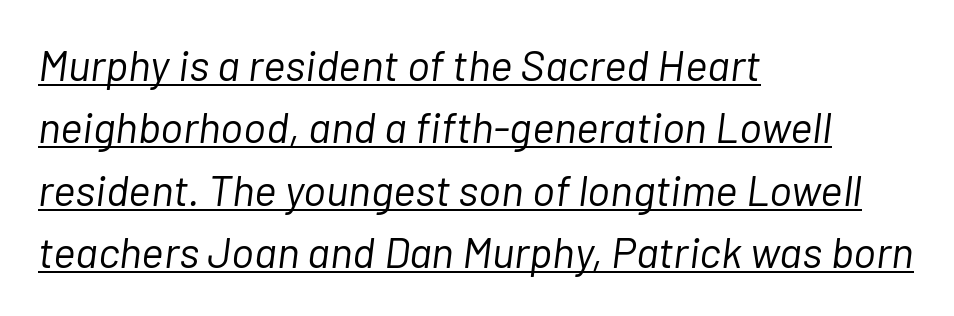
How are the letters spaced? Ordinarily, with no added tracking. Decoration check: the copy is underlined. Summary of weight: not heavy and not bold. The letters advance in unequal steps, a hallmark of proportional type. This sample is left-justified, so line endings fall wherever the words run out.
